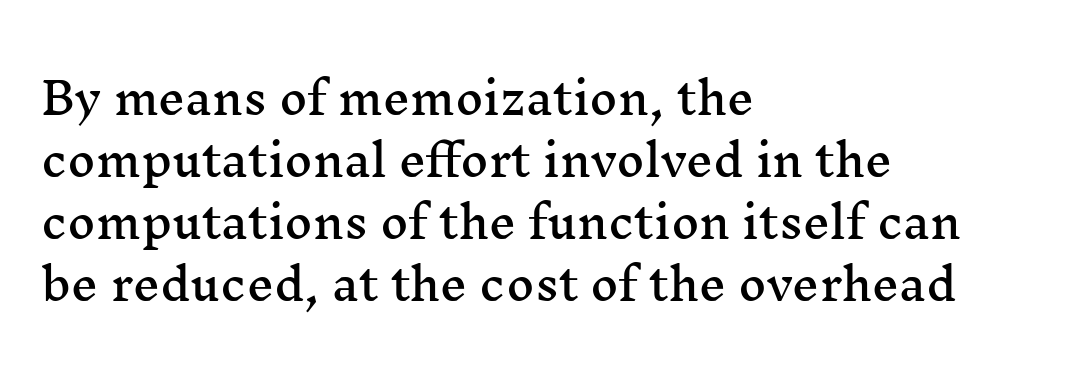
Q: Is the text italic (slanted)? A: No, it is upright.
Q: Is the typeface a serif or a sans-serif typeface? A: Serif.
Q: Is the text underlined? A: No.
Q: How is the paragraph aligned? A: Left-aligned.
Q: Is the spacing between letters normal or unusually wide? A: Normal.
Q: Is the spacing between lines tight, normal or loose? A: Normal.
Q: Width (condensed, normal, or wide)? A: Wide.
Q: Stroke contrast? A: Medium.
Q: x-height? A: Medium.
Q: Monospaced? A: No.
